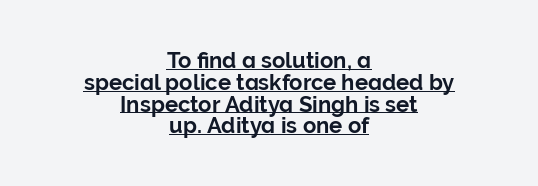
Honestly, the underline is the first thing you notice here. Casual observation: everything's sitting right in the middle. The font's upright variant was chosen for this text. No extra tracking has been applied to these lines.
